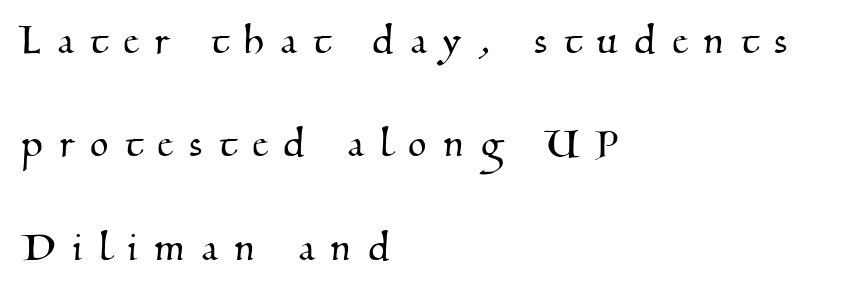
The image shows 47 px serif type; set left-aligned, loose line spacing (2.2x), unusually wide letter spacing (+0.37 em), not underlined; medium stroke contrast and a small x-height.
